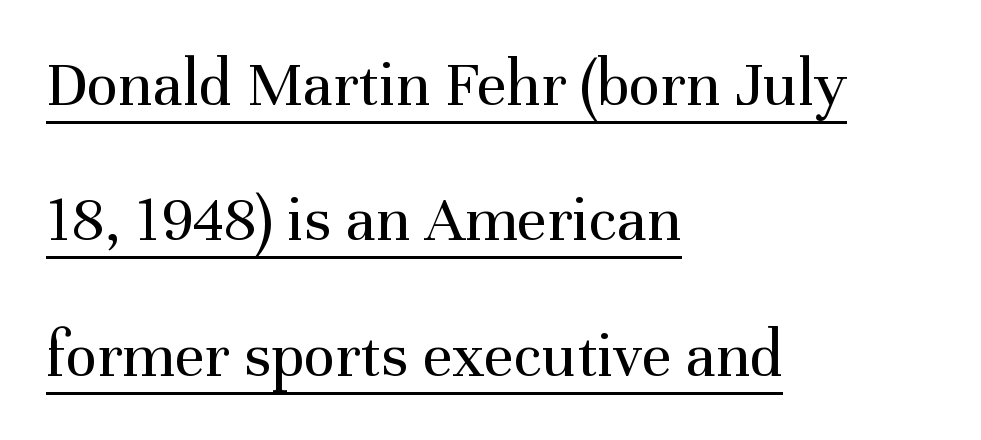
The passage shown is typed in a proportional face where columns would drift. Notice how the passage keeps a crisp vertical edge on the left only. The string is rendered with underlining switched on. Leading: increased. No italicization has been applied; the sample stays upright.
